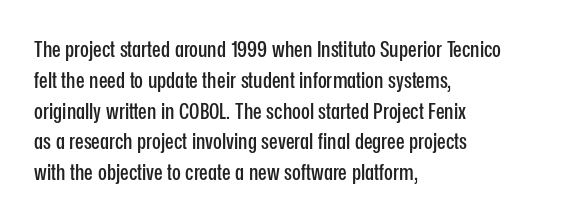
Q: Is the text italic (slanted)? A: No, it is upright.
Q: Is the text underlined? A: No.
Q: How is the paragraph aligned? A: Left-aligned.
Q: Is the spacing between letters normal or unusually wide? A: Normal.
Q: Is the spacing between lines tight, normal or loose? A: Normal.
